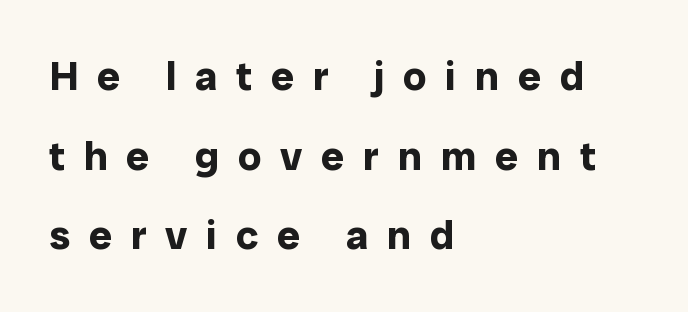
Its strokes are broad and dark, the hallmark of bold type. Is this a sans? Yes — the strokes have no serifs. The space beneath each line is pristine and unruled. Each word looks stretched out because of the extra space between its letters. In CSS terms this would be text-align: left.
